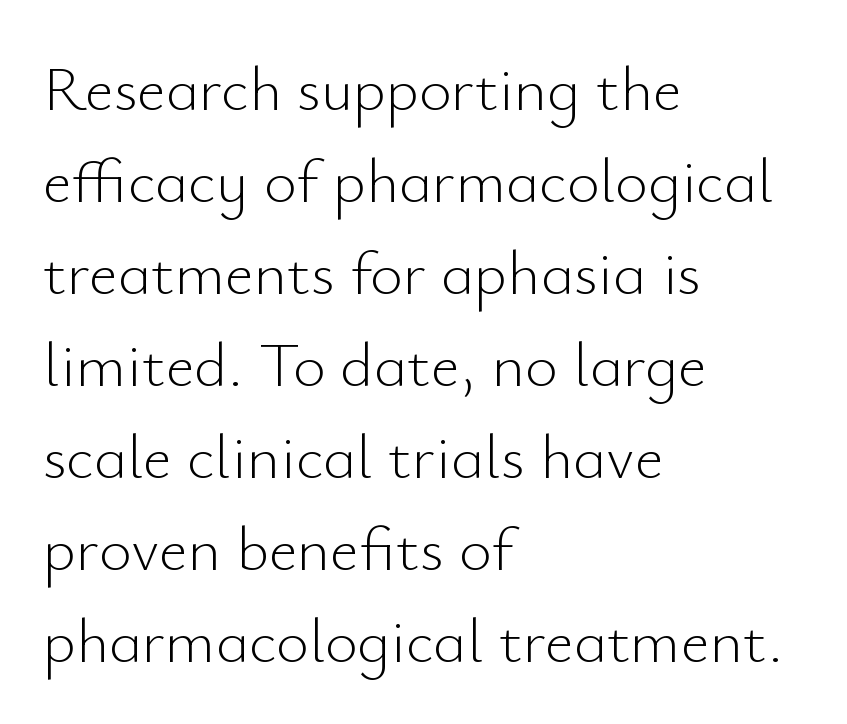
Q: Is the text bold? A: No.
Q: Is the text italic (slanted)? A: No, it is upright.
Q: Is the typeface a serif or a sans-serif typeface? A: Sans-serif.
Q: Is the text underlined? A: No.
Q: How is the paragraph aligned? A: Left-aligned.
Q: Is the spacing between letters normal or unusually wide? A: Normal.
Q: Is the spacing between lines tight, normal or loose? A: Normal.
Q: Width (condensed, normal, or wide)? A: Normal.
Q: Stroke contrast? A: Low.
Q: x-height? A: Small.
Q: Monospaced? A: No.
